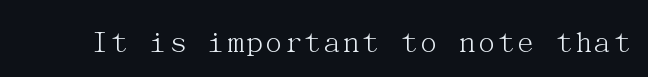
Observe the ordinary spacing: letters are neighbours, not strangers. Little horizontal feet cap the strokes, marking this as serif type. Weight class: somewhere from thin through regular. The space directly below the letters is spotless.
